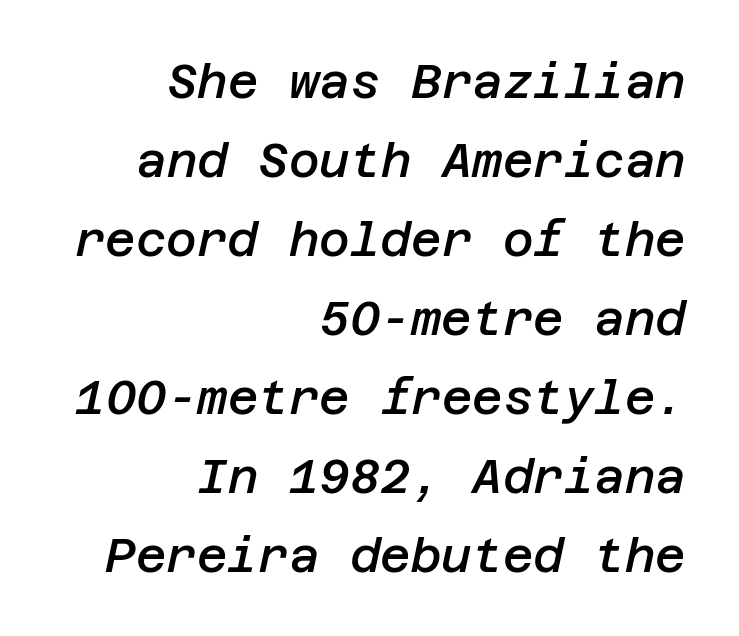
Q: Is the text bold? A: Semi-bold.
Q: Is the text italic (slanted)? A: Yes, it leans right by about 12 degrees.
Q: Is the text underlined? A: No.
Q: How is the paragraph aligned? A: Right-aligned.
Q: Is the spacing between letters normal or unusually wide? A: Normal.
Q: Is the spacing between lines tight, normal or loose? A: Normal.
Q: Width (condensed, normal, or wide)? A: Normal.
Q: Stroke contrast? A: Low.
Q: x-height? A: Large.
